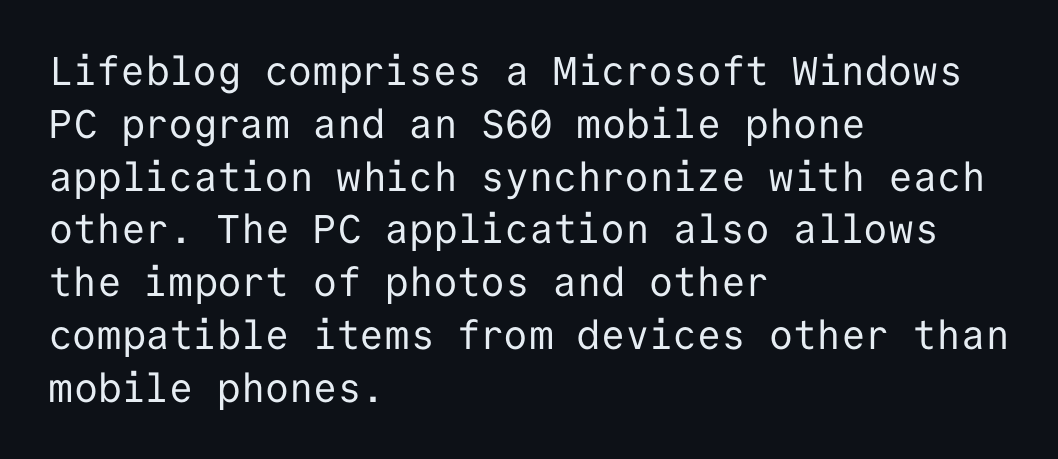
All the whitespace from short lines collects on the right. The strip under each line holds only bare page. No heavy texture on the line: the type isn't bold. Rendered with straight, roman letterforms. Look at the bottom of the vertical strokes: they stop flat, with no serifs.
